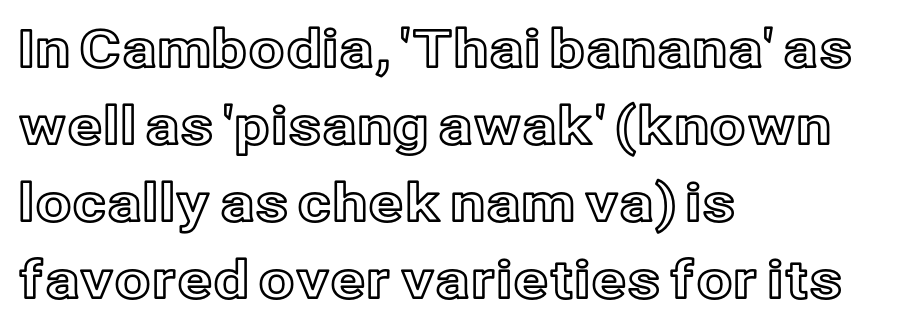
Q: Is the text italic (slanted)? A: No, it is upright.
Q: Is the text underlined? A: No.
Q: How is the paragraph aligned? A: Left-aligned.
Q: Is the spacing between letters normal or unusually wide? A: Normal.
Q: Is the spacing between lines tight, normal or loose? A: Normal.
Q: Width (condensed, normal, or wide)? A: Normal.
Q: x-height? A: Medium.
Q: Monospaced? A: No.
